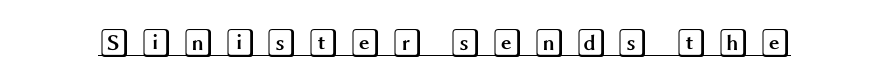
{"italic": "no", "width": "wide", "x_height": "large", "underline": "yes", "letter_spacing": "wide", "letter_spacing_em": 0.34, "glyph_px": 29}
